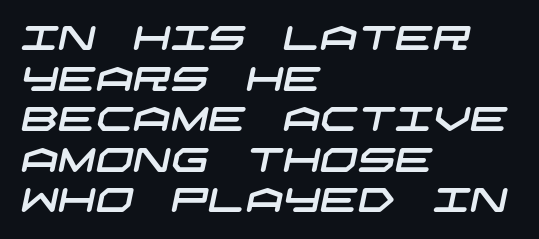
Q: Is the typeface a serif or a sans-serif typeface? A: Sans-serif.
Q: Is the text underlined? A: No.
Q: How is the paragraph aligned? A: Left-aligned.
Q: Is the spacing between letters normal or unusually wide? A: Normal.
Q: Width (condensed, normal, or wide)? A: Wide.
Q: Stroke contrast? A: Low.
Q: x-height? A: Large.
